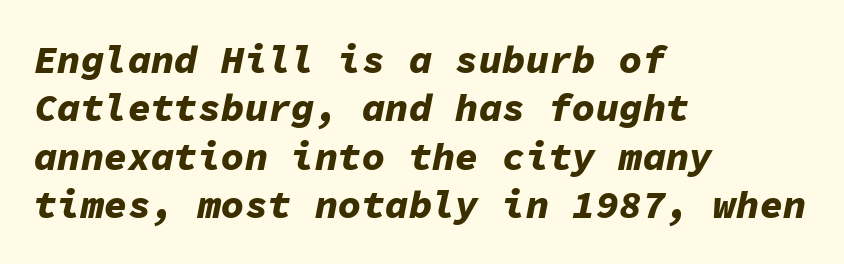
The face used here has a pronounced slope to its letters. Characters follow at the spacing the type designer built in. You could count columns in this text — the font is strictly monospaced. The strokes are fattened all the way to bold. Underline: absent.
